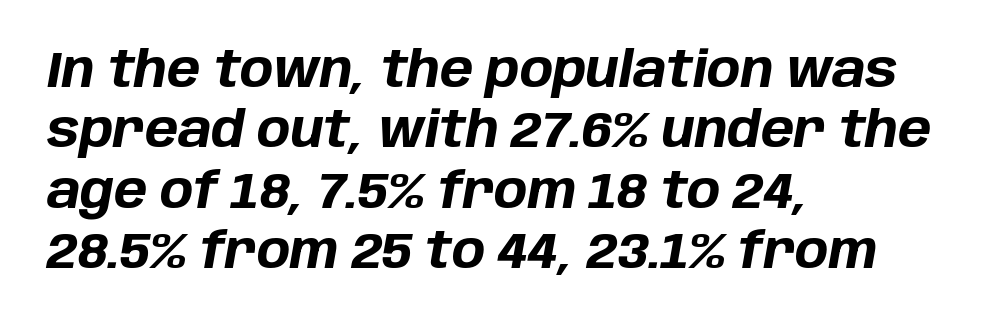
{"italic": "yes", "lean": "right", "slant_degrees": 10, "bold": "yes", "weight": "bold", "width": "normal", "stroke_contrast": "low", "x_height": "large", "monospaced": "no", "underline": "no", "align": "left", "line_spacing_ratio": 1.21, "letter_spacing": "normal", "letter_spacing_em": 0.0, "glyph_px": 50}
